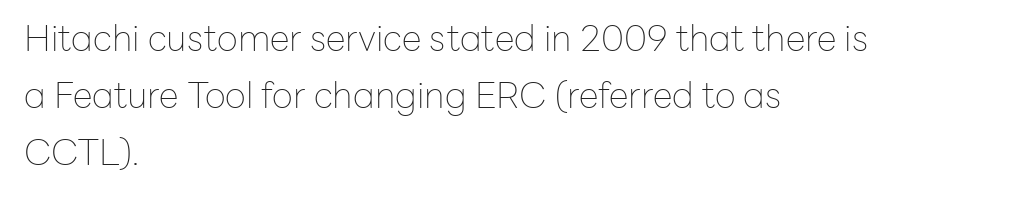
{"serif": "no", "italic": "no", "bold": "no", "weight": "thin", "width": "normal", "stroke_contrast": "low", "x_height": "medium", "monospaced": "no", "underline": "no", "align": "left", "line_spacing": "normal", "line_spacing_ratio": 1.59, "letter_spacing": "normal", "letter_spacing_em": 0.0, "glyph_px": 36}
